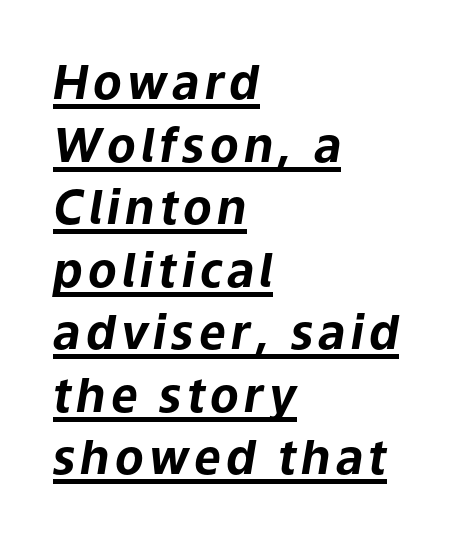
{"italic": "yes", "lean": "right", "slant_degrees": 9, "bold": "yes", "weight": "bold", "width": "normal", "stroke_contrast": "low", "x_height": "medium", "monospaced": "no", "underline": "yes", "align": "left", "line_spacing": "normal", "line_spacing_ratio": 1.33, "glyph_px": 47}
